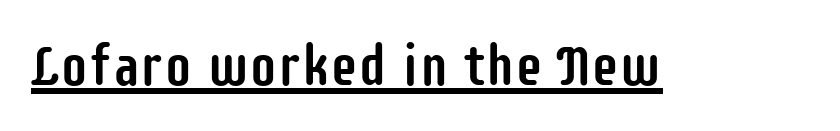
{"serif": "no", "italic": "no", "width": "condensed", "stroke_contrast": "low", "x_height": "large", "monospaced": "no", "underline": "yes", "letter_spacing": "normal", "letter_spacing_em": 0.0, "glyph_px": 57}
